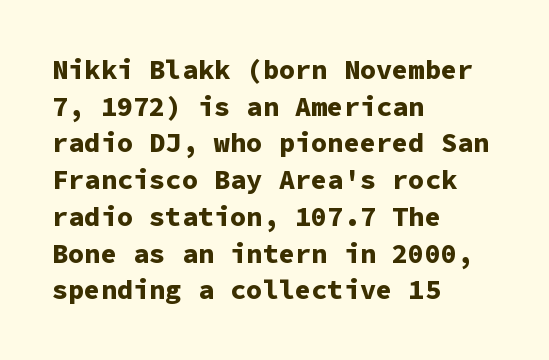
{"italic": "no", "bold": "yes", "underline": "no", "align": "left", "line_spacing": "normal", "line_spacing_ratio": 1.36, "letter_spacing": "normal", "letter_spacing_em": 0.0, "glyph_px": 27}
